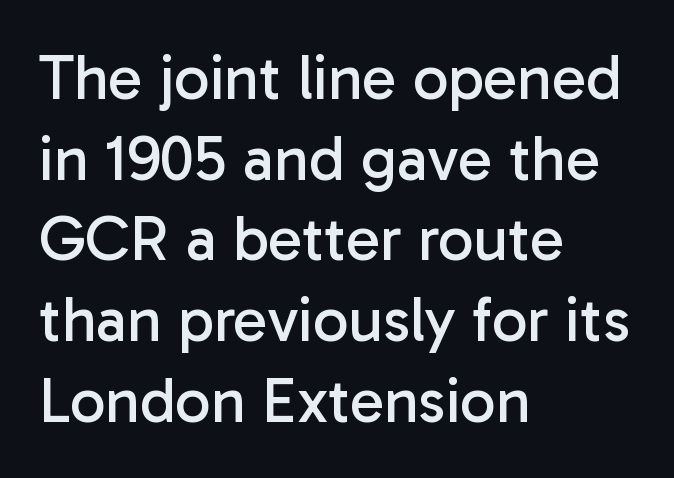
{"serif": "no", "italic": "no", "bold": "no", "weight": "regular", "width": "normal", "stroke_contrast": "low", "x_height": "medium", "monospaced": "no", "underline": "no", "align": "left", "line_spacing": "normal", "line_spacing_ratio": 1.28, "letter_spacing": "normal", "letter_spacing_em": 0.0, "glyph_px": 63}
